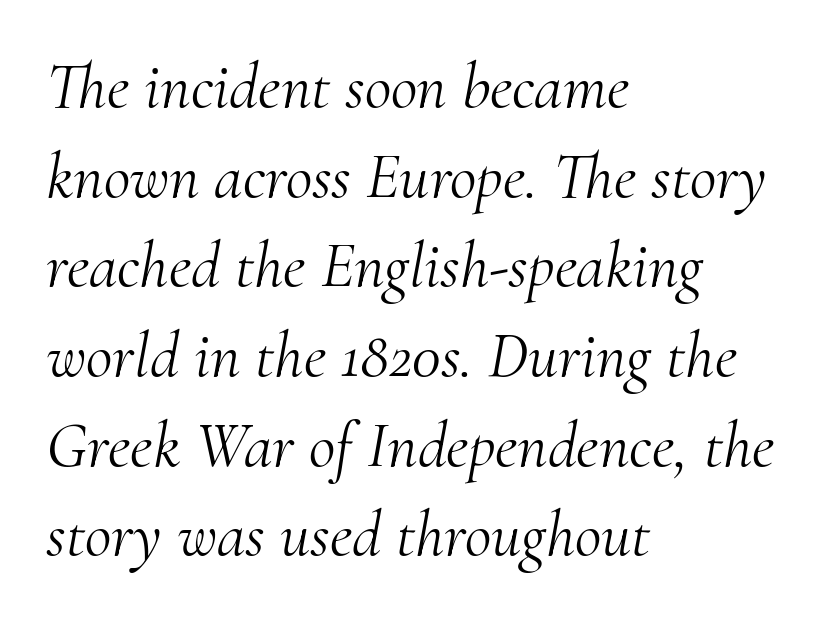
The passage shown has conventional tracking throughout. The rendering applies a slant to the glyphs. Is this a heavy cut? Hardly; it is regular or lighter. Clear beneath every line of the passage.
